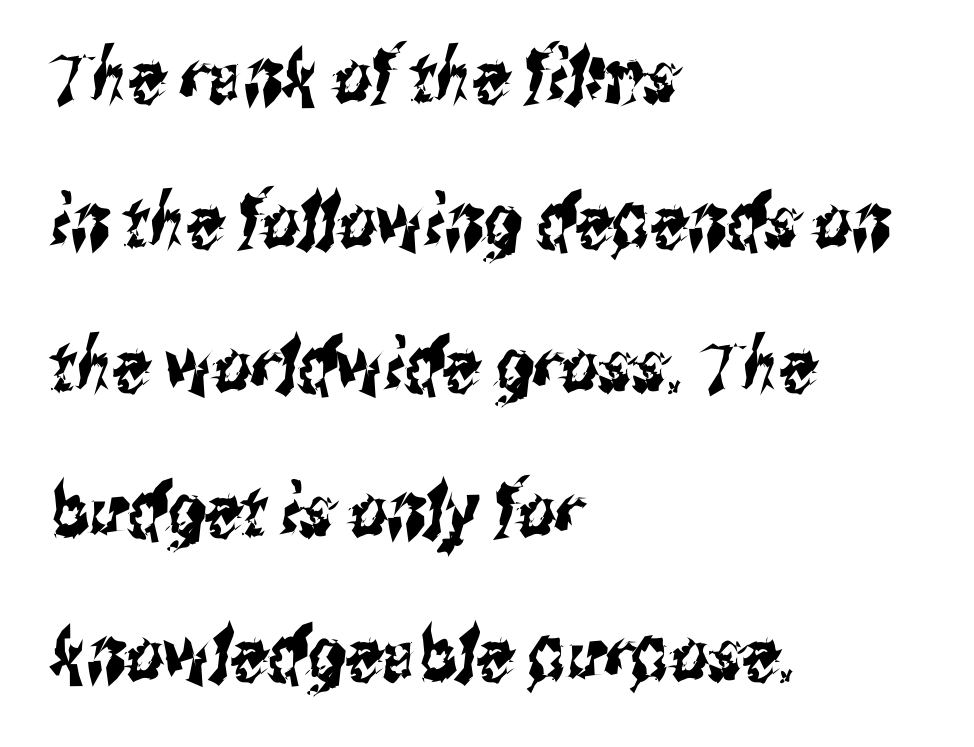
Q: Is the typeface a serif or a sans-serif typeface? A: Sans-serif.
Q: Is the text underlined? A: No.
Q: How is the paragraph aligned? A: Left-aligned.
Q: Is the spacing between letters normal or unusually wide? A: Normal.
Q: Is the spacing between lines tight, normal or loose? A: Loose.
Q: Width (condensed, normal, or wide)? A: Condensed.
Q: Stroke contrast? A: Medium.
Q: x-height? A: Medium.
Q: Monospaced? A: No.
